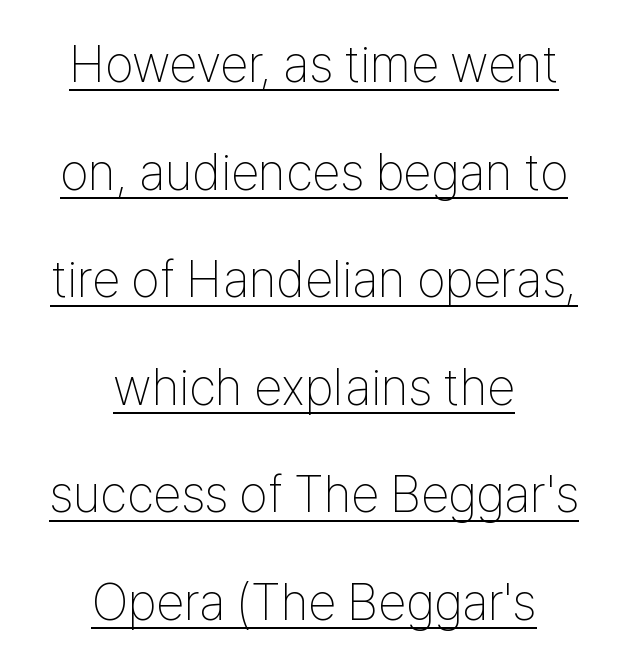
The image shows 51 px thin, condensed sans-serif type, upright; set centered, loose line spacing (2.11x), normal letter spacing, underlined; low stroke contrast and a medium x-height.
